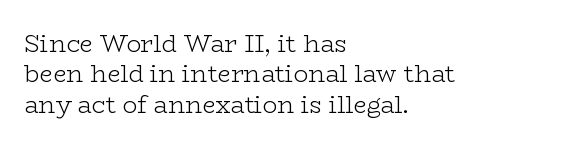
The type sits square on the baseline with zero lean. Only glyphs here, with clear space below each row. This sample is left-justified, so line endings fall wherever the words run out. Nothing unusual about the tracking: characters are spaced as the font intends. No extra ink here — the face is not bold.
